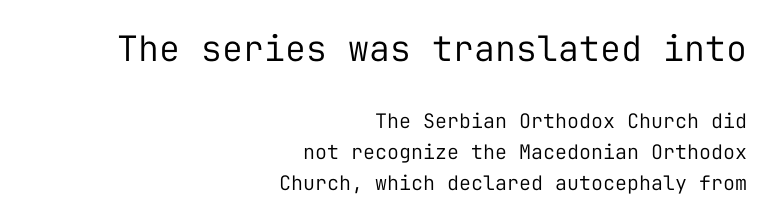
Caption: face not bold, strokes unweighted. Does extra space separate the letters? No, they use regular spacing. Italic: no, the glyphs are upright roman. Reading down the block, your eye finds every line finishing at a fixed right position.
